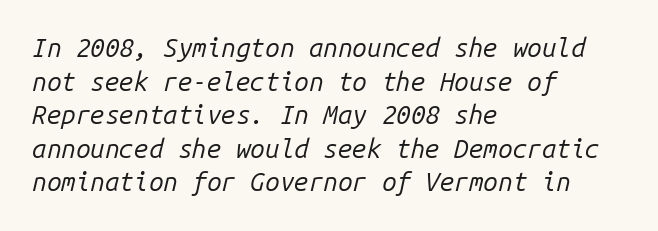
{"italic": "yes", "lean": "right", "slant_degrees": 14, "bold": "no", "underline": "no", "align": "left", "line_spacing": "normal", "line_spacing_ratio": 1.29, "letter_spacing": "normal", "letter_spacing_em": 0.0, "glyph_px": 26}
